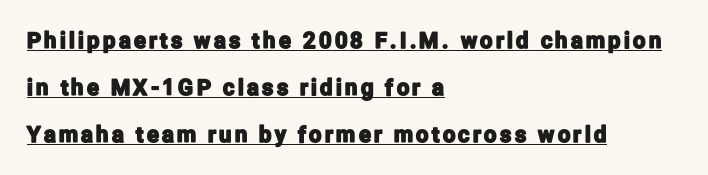
The image shows 22 px text type, upright; set left-aligned, loose line spacing (2.13x), underlined.
